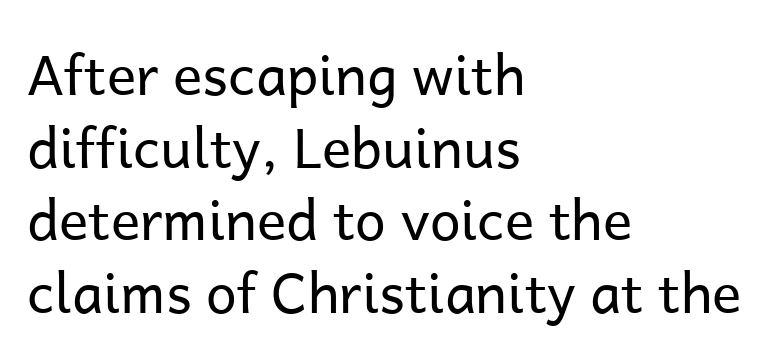
{"serif": "no", "italic": "no", "bold": "no", "weight": "regular", "width": "normal", "stroke_contrast": "low", "x_height": "medium", "monospaced": "no", "underline": "no", "align": "left", "line_spacing": "normal", "line_spacing_ratio": 1.32, "letter_spacing": "normal", "letter_spacing_em": 0.0, "glyph_px": 55}
